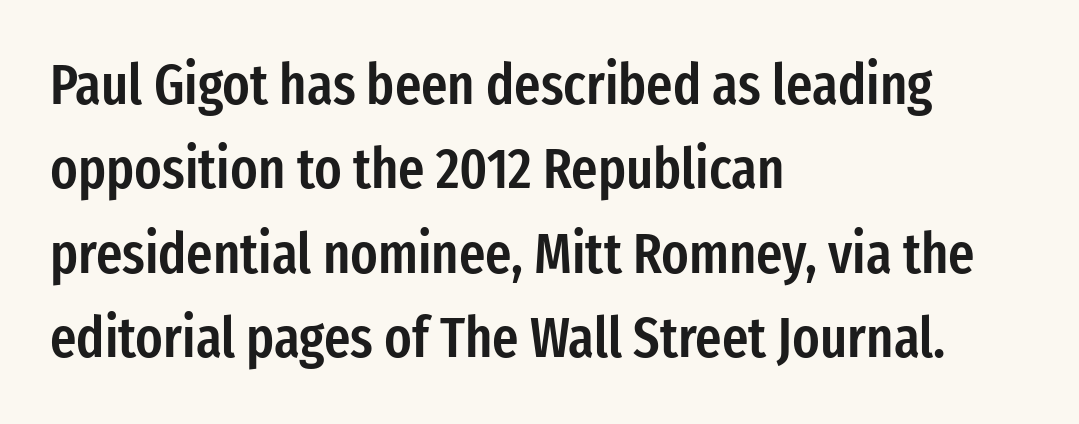
A student would call this left alignment; a typographer would say flush left, rag right. Observe the absence of serifs on each vertical stroke in this sample. The baseline area is clear. The specimen reads as upright at a glance. The leading is moderate, giving the passage an even texture. Every letter is mildly thick-stroked: semibold rather than bold.
